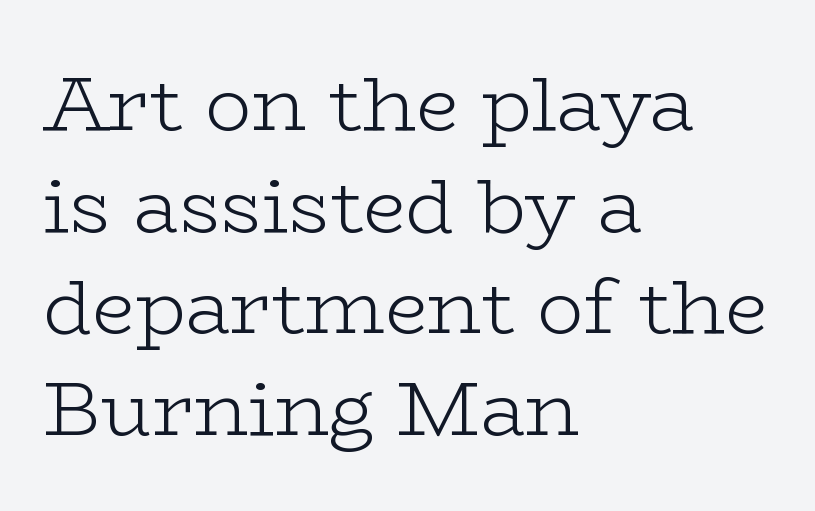
The cut favours lightness, reaching ordinary text weight at its darkest. Ascenders rise straight up at ninety degrees. This sample uses a serif face. A student would call this left alignment; a typographer would say flush left, rag right. Letters rest on an invisible, unmarked baseline. Here the glyphs are tracked normally, forming tight word shapes.
